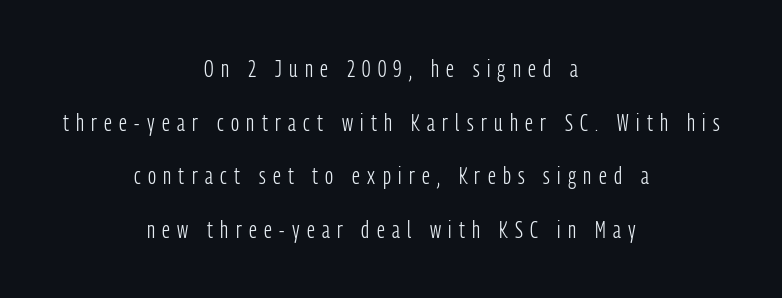
{"italic": "no", "bold": "no", "underline": "no", "align": "center", "line_spacing": "loose", "line_spacing_ratio": 2.33, "letter_spacing": "wide", "letter_spacing_em": 0.32, "glyph_px": 23}
